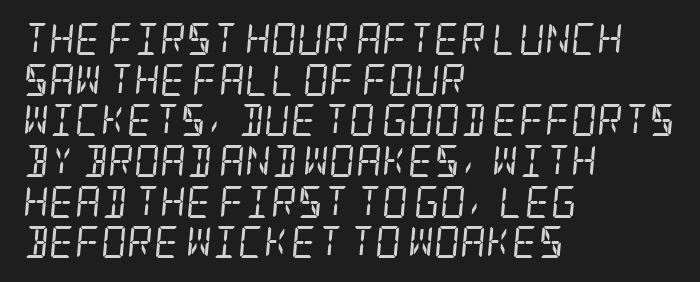
Q: Is the text bold? A: No.
Q: Is the text italic (slanted)? A: Yes, it leans right by about 5 degrees.
Q: Is the typeface a serif or a sans-serif typeface? A: Serif.
Q: Is the text underlined? A: No.
Q: How is the paragraph aligned? A: Left-aligned.
Q: Is the spacing between letters normal or unusually wide? A: Normal.
Q: Is the spacing between lines tight, normal or loose? A: Normal.
Q: Width (condensed, normal, or wide)? A: Condensed.
Q: Stroke contrast? A: Low.
Q: x-height? A: Large.
